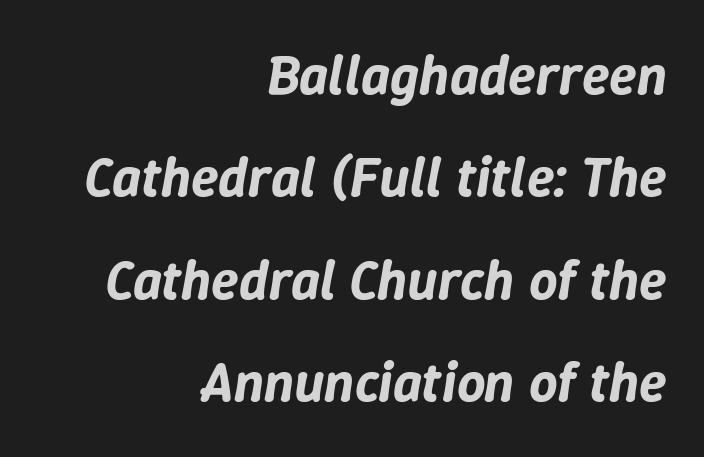
Q: Is the text italic (slanted)? A: Yes, it leans right by about 9 degrees.
Q: Is the text underlined? A: No.
Q: How is the paragraph aligned? A: Right-aligned.
Q: Is the spacing between letters normal or unusually wide? A: Normal.
Q: Width (condensed, normal, or wide)? A: Normal.
Q: Stroke contrast? A: Low.
Q: x-height? A: Medium.
Q: Monospaced? A: No.
